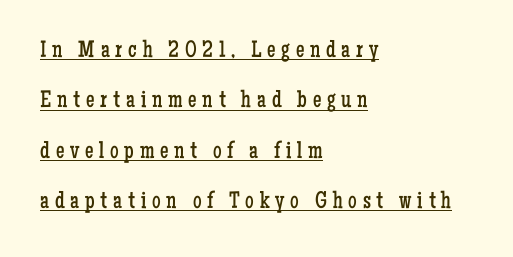
Q: Is the text bold? A: No.
Q: Is the text italic (slanted)? A: No, it is upright.
Q: Is the text underlined? A: Yes.
Q: How is the paragraph aligned? A: Left-aligned.
Q: Is the spacing between letters normal or unusually wide? A: Unusually wide.
Q: Is the spacing between lines tight, normal or loose? A: Loose.
